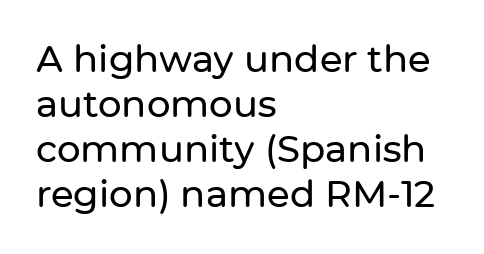
Q: Is the text italic (slanted)? A: No, it is upright.
Q: Is the typeface a serif or a sans-serif typeface? A: Sans-serif.
Q: Is the text underlined? A: No.
Q: How is the paragraph aligned? A: Left-aligned.
Q: Is the spacing between letters normal or unusually wide? A: Normal.
Q: Width (condensed, normal, or wide)? A: Normal.
Q: Stroke contrast? A: Low.
Q: x-height? A: Medium.
Q: Monospaced? A: No.
